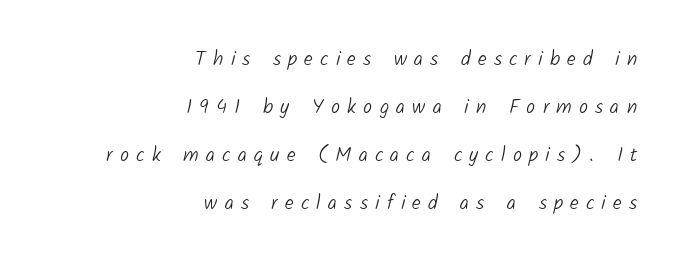
{"bold": "no", "underline": "no", "align": "right", "line_spacing": "loose", "line_spacing_ratio": 2.4, "letter_spacing": "wide", "letter_spacing_em": 0.36, "glyph_px": 20}
